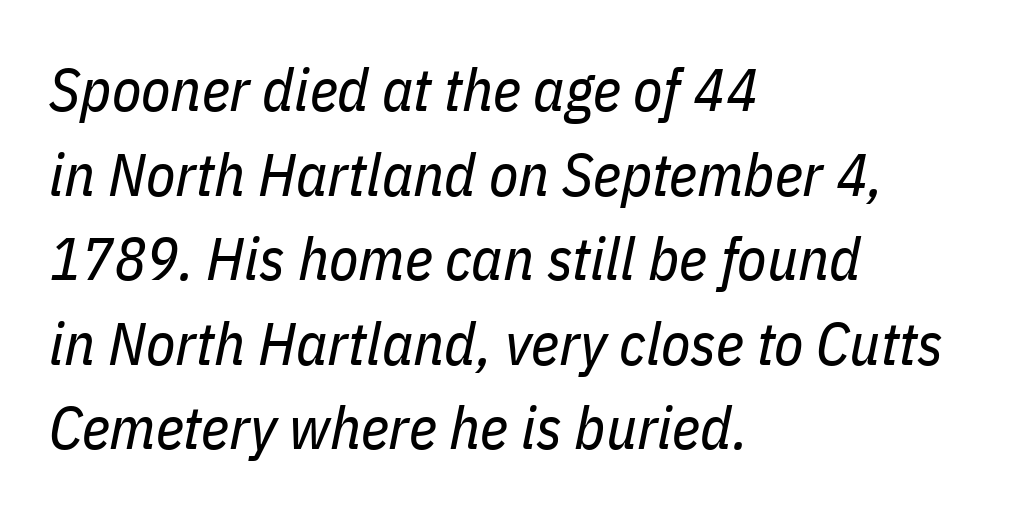
The image shows 60 px regular-weight, condensed type, italic (leaning right); set left-aligned, normal line spacing (1.41x), normal letter spacing, not underlined; low stroke contrast and a medium x-height.
